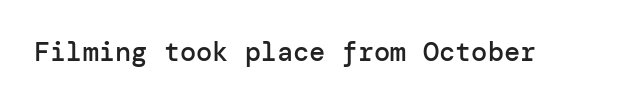
Honestly, the letter spacing is just normal — you wouldn't notice it. Only glyphs here, with clear space below each row. The typography opts for an upright posture over an oblique one. Set as a demibold, roughly 600 on the weight scale.
